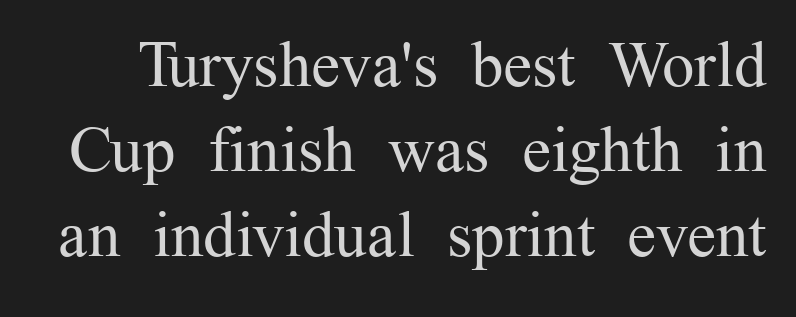
The image shows 65 px regular-weight serif type, upright; set normal line spacing (1.31x), normal letter spacing, not underlined; medium stroke contrast and a medium x-height.
